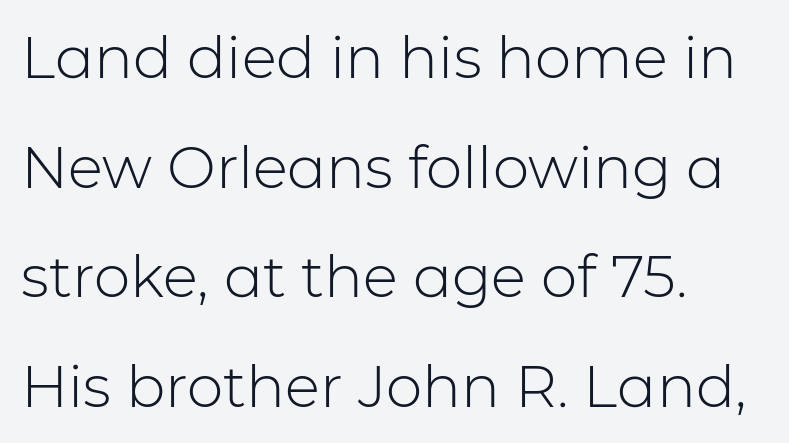
Q: Is the text bold? A: No.
Q: Is the text italic (slanted)? A: No, it is upright.
Q: Is the typeface a serif or a sans-serif typeface? A: Sans-serif.
Q: Is the text underlined? A: No.
Q: How is the paragraph aligned? A: Left-aligned.
Q: Is the spacing between letters normal or unusually wide? A: Normal.
Q: Width (condensed, normal, or wide)? A: Normal.
Q: Stroke contrast? A: Low.
Q: x-height? A: Medium.
Q: Monospaced? A: No.
